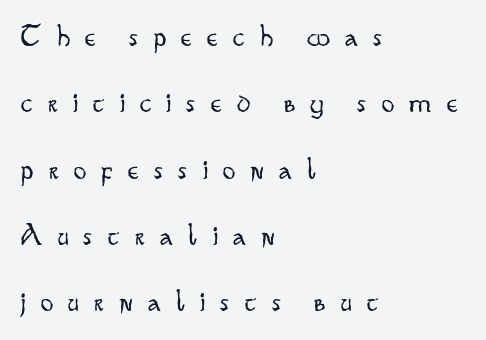
{"serif": "no", "italic": "no", "bold": "no", "weight": "light", "width": "condensed", "stroke_contrast": "low", "x_height": "small", "monospaced": "no", "underline": "no", "align": "left", "line_spacing": "loose", "line_spacing_ratio": 2.14, "letter_spacing": "wide", "letter_spacing_em": 0.5, "glyph_px": 31}
